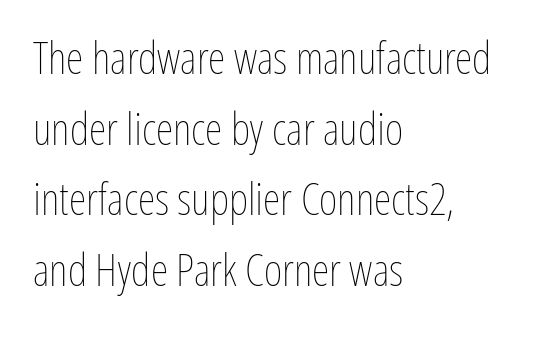
The image shows 45 px thin, condensed type, upright; set left-aligned, normal line spacing (1.57x), normal letter spacing, not underlined; low stroke contrast and a medium x-height.
